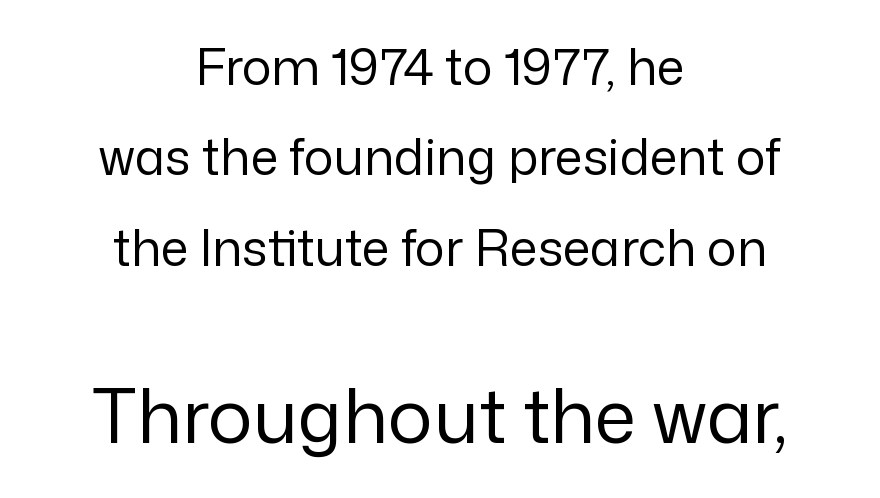
The image shows 75 px regular-weight sans-serif type, upright; set centered, line spacing 1.81x, normal letter spacing, not underlined; the second (bottom) block is 1.5x larger; low stroke contrast and a medium x-height.
